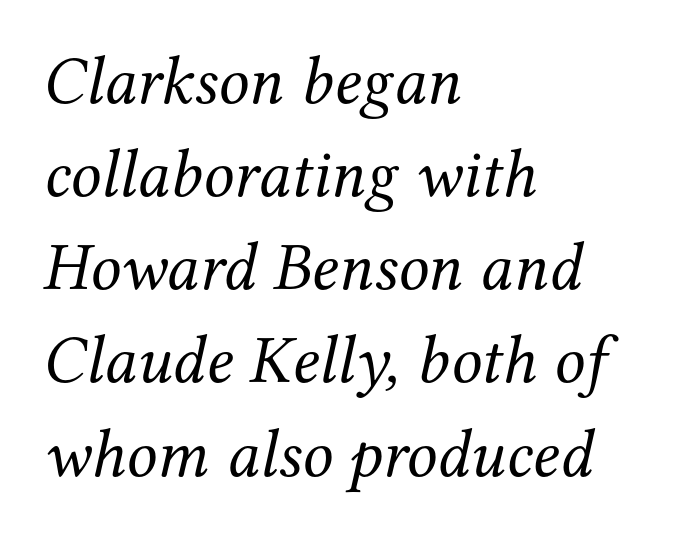
Q: Is the text bold? A: No.
Q: Is the text italic (slanted)? A: Yes, it leans right by about 12 degrees.
Q: Is the typeface a serif or a sans-serif typeface? A: Serif.
Q: Is the text underlined? A: No.
Q: How is the paragraph aligned? A: Left-aligned.
Q: Is the spacing between letters normal or unusually wide? A: Normal.
Q: Is the spacing between lines tight, normal or loose? A: Normal.
Q: Width (condensed, normal, or wide)? A: Normal.
Q: Stroke contrast? A: Medium.
Q: x-height? A: Medium.
Q: Monospaced? A: No.
